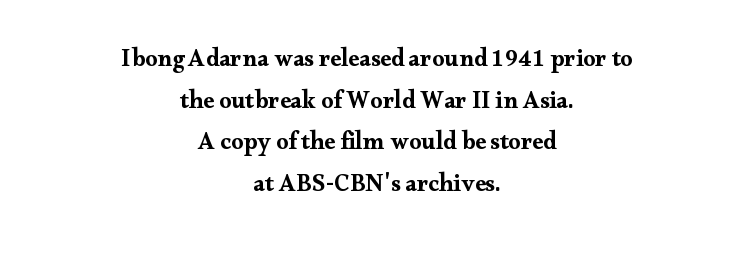
The image shows 24 px bold type, upright; set centered, line spacing 1.73x, normal letter spacing, not underlined.
